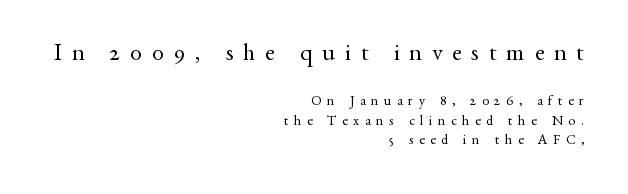
Q: Is the text bold? A: No.
Q: Is the text italic (slanted)? A: No, it is upright.
Q: Is the text underlined? A: No.
Q: How is the paragraph aligned? A: Right-aligned.
Q: Is the spacing between letters normal or unusually wide? A: Unusually wide.
Q: Is the spacing between lines tight, normal or loose? A: Normal.
Q: Which block of text is set in a larger size, the first (top) or the second (bottom)? A: The first (top) one.
